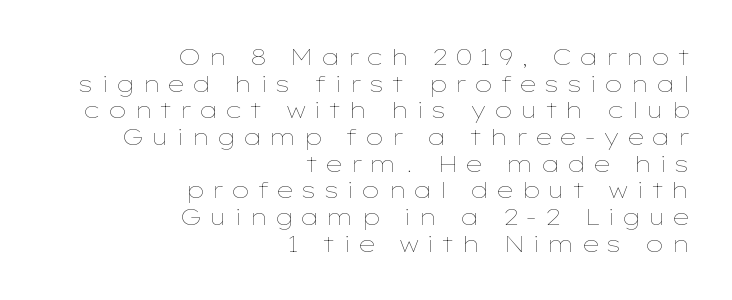
Quick note: underline off. The face used here is rendered with a markedly widened letterfit. The paragraph has a hard right edge and a soft left edge. Tall strokes in this sample are plumb rather than angled. Nothing heavy about these letters — not bold at all.
